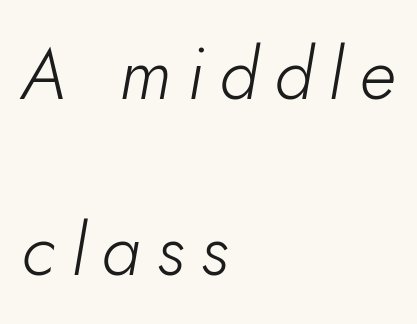
{"italic": "yes", "lean": "right", "slant_degrees": 10, "bold": "no", "weight": "light", "width": "normal", "stroke_contrast": "low", "x_height": "small", "monospaced": "no", "underline": "no", "align": "left", "line_spacing": "loose", "line_spacing_ratio": 2.45, "letter_spacing": "wide", "letter_spacing_em": 0.22, "glyph_px": 72}
